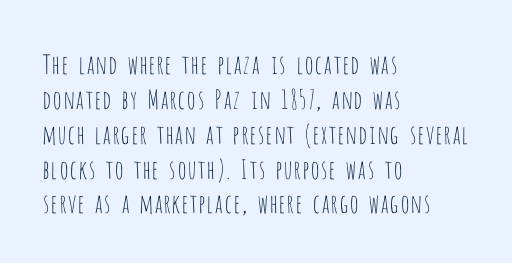
The strip under each line holds only bare page. Short note: letters normally spaced. The axis of the letterforms is exactly vertical. Line spacing here is normal. The rendering anchors every line to the left-hand side.
